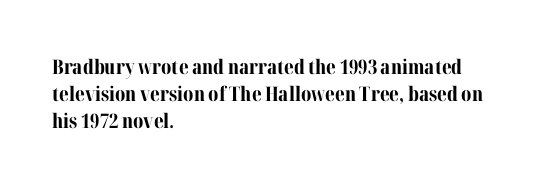
{"italic": "no", "bold": "yes", "underline": "no", "align": "left", "line_spacing": "normal", "line_spacing_ratio": 1.35, "letter_spacing": "normal", "letter_spacing_em": 0.0, "glyph_px": 20}
